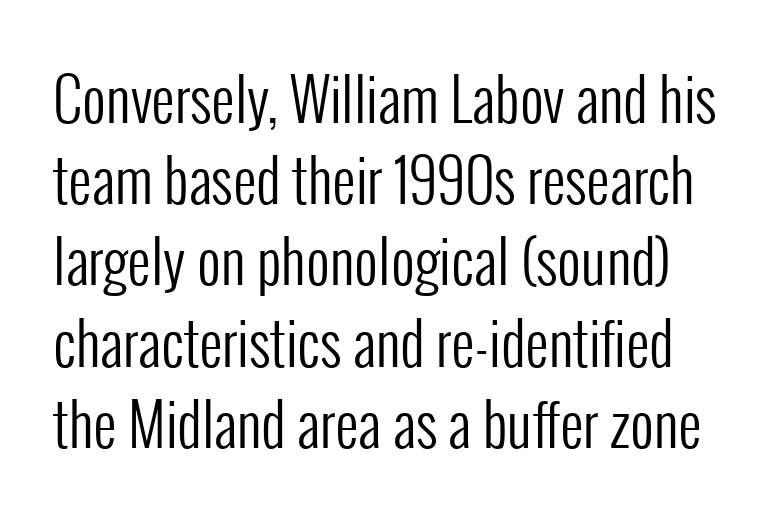
Q: Is the text bold? A: No.
Q: Is the text italic (slanted)? A: No, it is upright.
Q: Is the typeface a serif or a sans-serif typeface? A: Sans-serif.
Q: Is the text underlined? A: No.
Q: Is the spacing between letters normal or unusually wide? A: Normal.
Q: Is the spacing between lines tight, normal or loose? A: Normal.
Q: Width (condensed, normal, or wide)? A: Condensed.
Q: Stroke contrast? A: Low.
Q: x-height? A: Medium.
Q: Monospaced? A: No.
